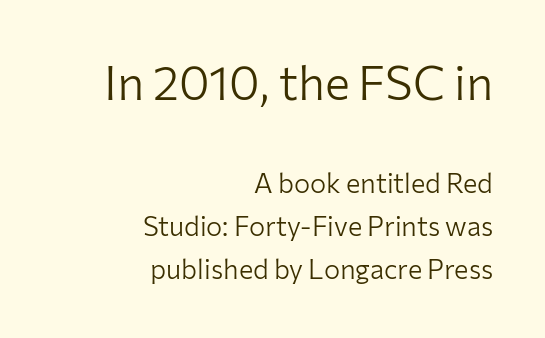
Q: Is the text bold? A: No.
Q: Is the text italic (slanted)? A: No, it is upright.
Q: Is the typeface a serif or a sans-serif typeface? A: Sans-serif.
Q: Is the text underlined? A: No.
Q: How is the paragraph aligned? A: Right-aligned.
Q: Is the spacing between letters normal or unusually wide? A: Normal.
Q: Is the spacing between lines tight, normal or loose? A: Normal.
Q: Which block of text is set in a larger size, the first (top) or the second (bottom)? A: The first (top) one.
Q: Width (condensed, normal, or wide)? A: Normal.
Q: Stroke contrast? A: Low.
Q: x-height? A: Medium.
Q: Monospaced? A: No.
